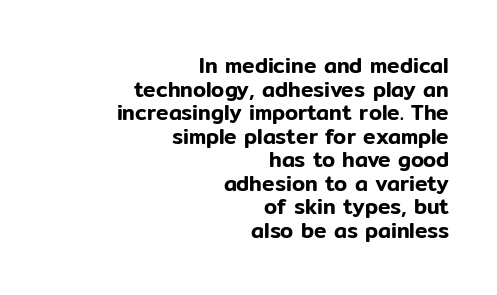
The image shows 21 px text type, upright; set right-aligned, tight line spacing (1.12x), normal letter spacing, not underlined.
